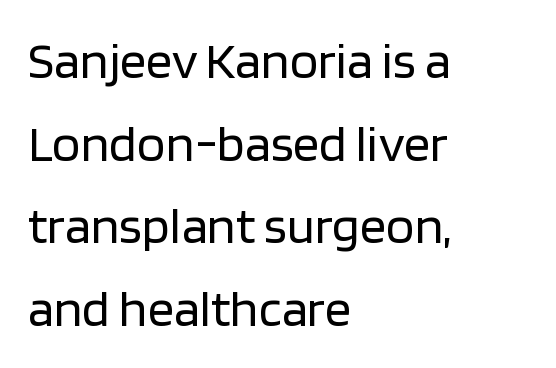
Q: Is the text bold? A: No.
Q: Is the text italic (slanted)? A: No, it is upright.
Q: Is the typeface a serif or a sans-serif typeface? A: Sans-serif.
Q: Is the text underlined? A: No.
Q: How is the paragraph aligned? A: Left-aligned.
Q: Is the spacing between letters normal or unusually wide? A: Normal.
Q: Is the spacing between lines tight, normal or loose? A: Normal.
Q: Width (condensed, normal, or wide)? A: Normal.
Q: Stroke contrast? A: Low.
Q: x-height? A: Large.
Q: Monospaced? A: No.
